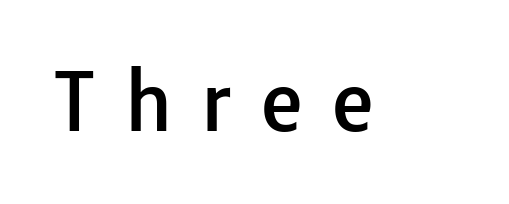
Q: Is the text italic (slanted)? A: No, it is upright.
Q: Is the typeface a serif or a sans-serif typeface? A: Sans-serif.
Q: Is the text underlined? A: No.
Q: Is the spacing between letters normal or unusually wide? A: Unusually wide.
Q: Width (condensed, normal, or wide)? A: Normal.
Q: Stroke contrast? A: Low.
Q: x-height? A: Medium.
Q: Monospaced? A: No.
